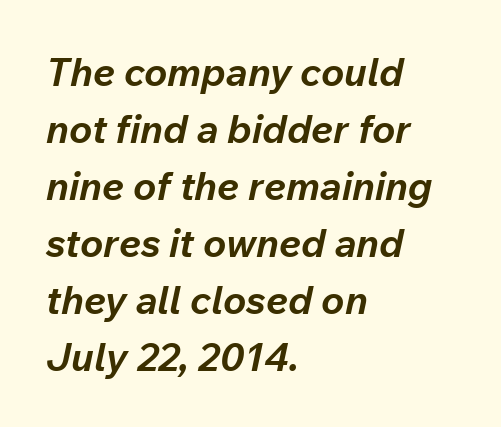
The image shows 39 px bold type, italic (leaning right); set left-aligned, normal line spacing (1.46x), normal letter spacing, not underlined; low stroke contrast and a medium x-height.
